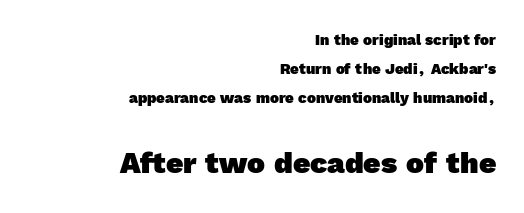
Stroke thickness is high; the sample reads as a true bold. Note the varied advance widths — an 'i' is clearly narrower than an 'm'. Compared with typical paragraphs, the rows here are farther apart. There is no visible air inserted between adjacent glyphs. Visually the block forms a straight wall on the right and a jagged coastline on the left.
